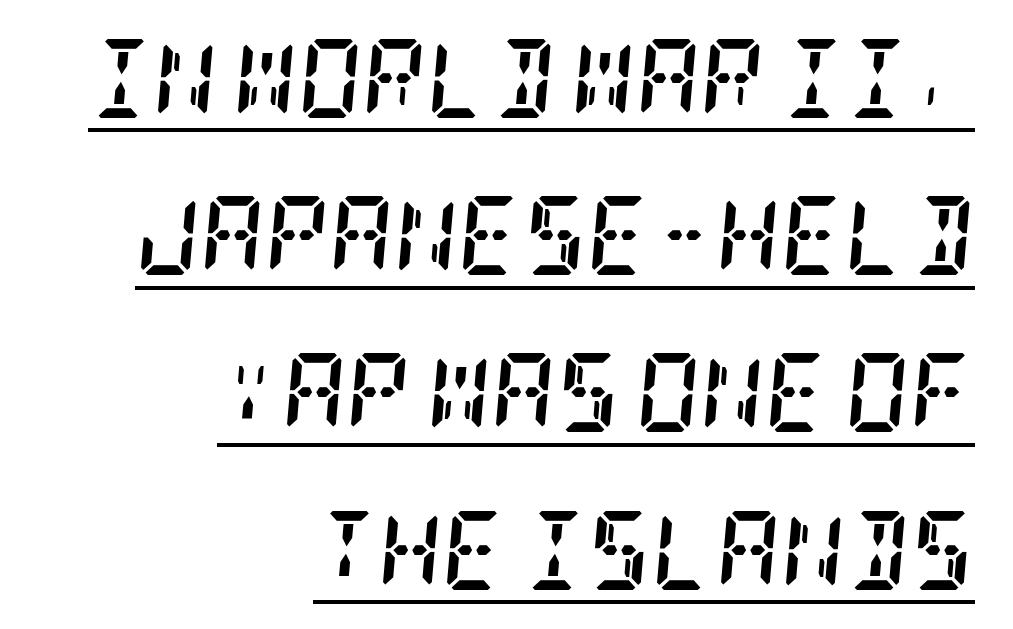
This rendering leaves character spacing at its baseline value. The letters carry serifs — small finishing strokes at the ends of their stems. A typographer would call this underscored text. Where is the straight margin? On the right.
